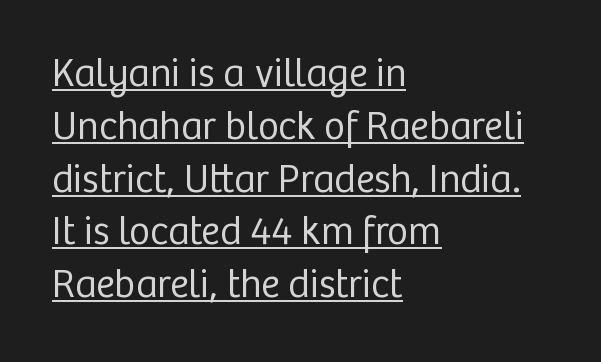
Vertically, the passage feels balanced, rows spaced as you'd expect. Do the characters align in a grid? No, the font is proportional. The paragraph shown leans on its left margin. Posture: upright roman.
